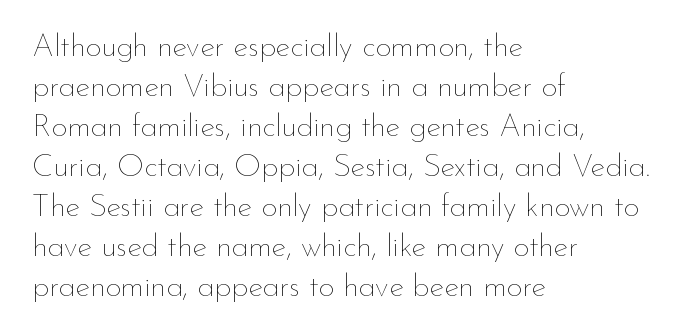
{"italic": "no", "bold": "no", "weight": "thin", "width": "normal", "stroke_contrast": "low", "x_height": "small", "monospaced": "no", "underline": "no", "align": "left", "line_spacing": "normal", "line_spacing_ratio": 1.29, "letter_spacing": "normal", "letter_spacing_em": 0.0, "glyph_px": 31}
